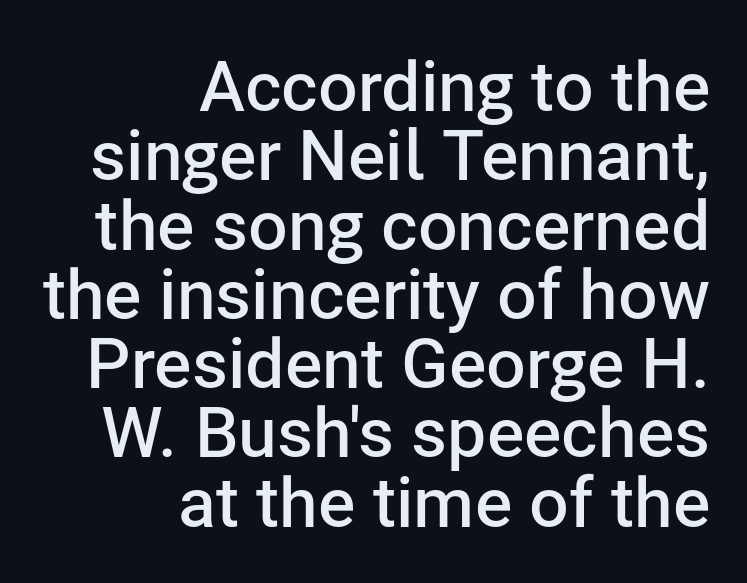
{"serif": "no", "italic": "no", "bold": "semi", "weight": "semibold", "width": "normal", "stroke_contrast": "low", "x_height": "medium", "monospaced": "no", "underline": "no", "align": "right", "line_spacing": "tight", "line_spacing_ratio": 0.99, "letter_spacing": "normal", "letter_spacing_em": 0.0, "glyph_px": 70}
